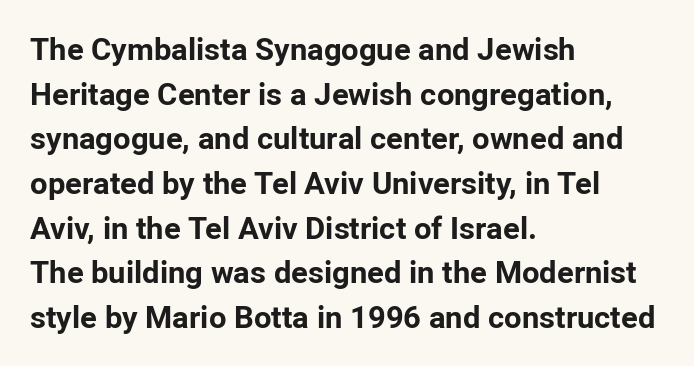
Q: Is the text bold? A: Yes.
Q: Is the text italic (slanted)? A: No, it is upright.
Q: Is the typeface a serif or a sans-serif typeface? A: Sans-serif.
Q: Is the text underlined? A: No.
Q: How is the paragraph aligned? A: Left-aligned.
Q: Is the spacing between letters normal or unusually wide? A: Normal.
Q: Is the spacing between lines tight, normal or loose? A: Normal.
Q: Width (condensed, normal, or wide)? A: Normal.
Q: Stroke contrast? A: Low.
Q: x-height? A: Medium.
Q: Monospaced? A: No.
